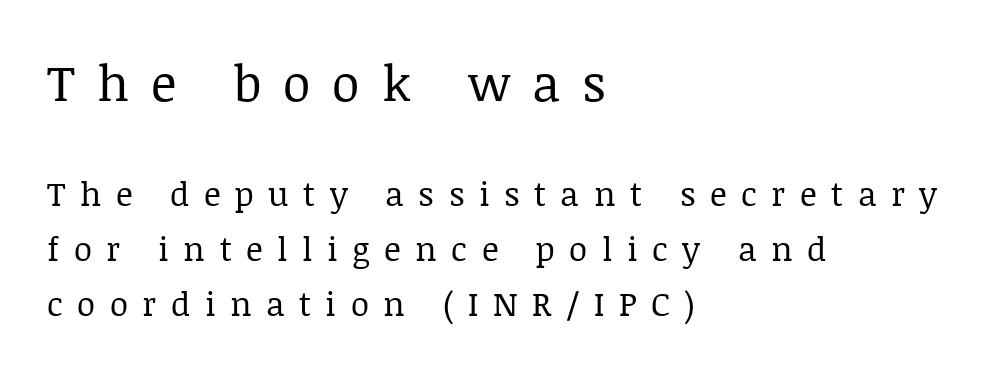
{"serif": "yes", "italic": "no", "bold": "no", "weight": "regular", "width": "normal", "stroke_contrast": "low", "x_height": "large", "monospaced": "no", "underline": "no", "align": "left", "line_spacing": "normal", "line_spacing_ratio": 1.66, "letter_spacing": "wide", "letter_spacing_em": 0.44, "larger_block": "first", "size_ratio": 1.52, "glyph_px": 50}
